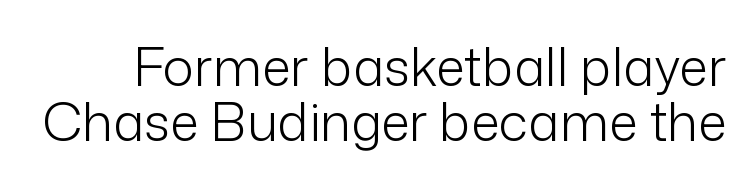
Q: Is the text bold? A: No.
Q: Is the text italic (slanted)? A: No, it is upright.
Q: Is the typeface a serif or a sans-serif typeface? A: Sans-serif.
Q: Is the text underlined? A: No.
Q: Is the spacing between letters normal or unusually wide? A: Normal.
Q: Is the spacing between lines tight, normal or loose? A: Tight.
Q: Width (condensed, normal, or wide)? A: Normal.
Q: Stroke contrast? A: Low.
Q: x-height? A: Medium.
Q: Monospaced? A: No.
